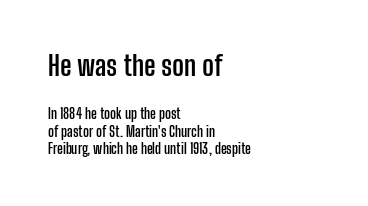
Q: Is the text bold? A: Yes.
Q: Is the text italic (slanted)? A: No, it is upright.
Q: Is the typeface a serif or a sans-serif typeface? A: Sans-serif.
Q: Is the text underlined? A: No.
Q: How is the paragraph aligned? A: Left-aligned.
Q: Is the spacing between letters normal or unusually wide? A: Normal.
Q: Is the spacing between lines tight, normal or loose? A: Normal.
Q: Which block of text is set in a larger size, the first (top) or the second (bottom)? A: The first (top) one.
Q: Width (condensed, normal, or wide)? A: Condensed.
Q: Stroke contrast? A: Low.
Q: x-height? A: Medium.
Q: Monospaced? A: No.
